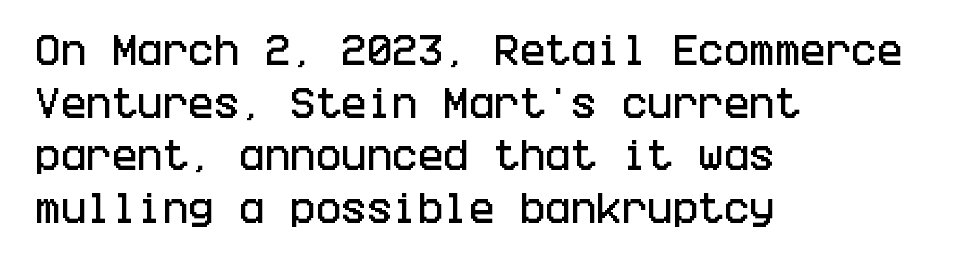
Q: Is the text italic (slanted)? A: No, it is upright.
Q: Is the typeface a serif or a sans-serif typeface? A: Sans-serif.
Q: Is the text underlined? A: No.
Q: How is the paragraph aligned? A: Left-aligned.
Q: Is the spacing between letters normal or unusually wide? A: Normal.
Q: Is the spacing between lines tight, normal or loose? A: Normal.
Q: Width (condensed, normal, or wide)? A: Condensed.
Q: Stroke contrast? A: Low.
Q: x-height? A: Large.
